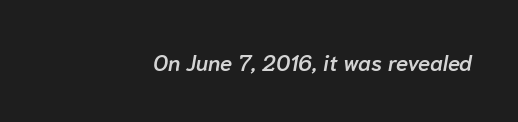
The image shows 22 px text type, italic (leaning right); set right-aligned, normal letter spacing, not underlined.
